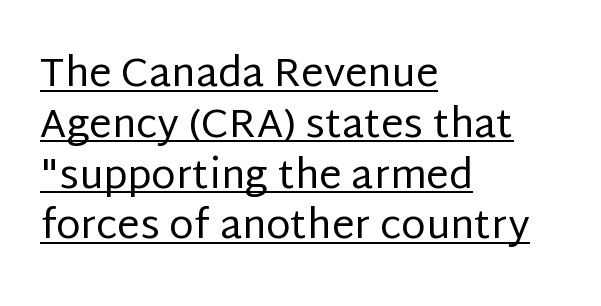
Designer's note — italics off, roman on. Looks like regular typesetting: each glyph gets only the width it needs. Standard letterfit; no display-style spreading of the glyphs. What's the leading like? Ordinary, nothing unusual.
